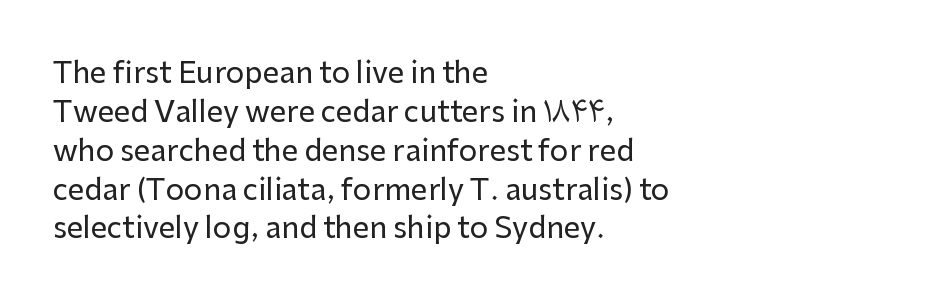
Q: Is the text italic (slanted)? A: No, it is upright.
Q: Is the typeface a serif or a sans-serif typeface? A: Sans-serif.
Q: Is the text underlined? A: No.
Q: How is the paragraph aligned? A: Left-aligned.
Q: Is the spacing between letters normal or unusually wide? A: Normal.
Q: Is the spacing between lines tight, normal or loose? A: Normal.
Q: Width (condensed, normal, or wide)? A: Normal.
Q: Stroke contrast? A: Low.
Q: x-height? A: Medium.
Q: Monospaced? A: No.
